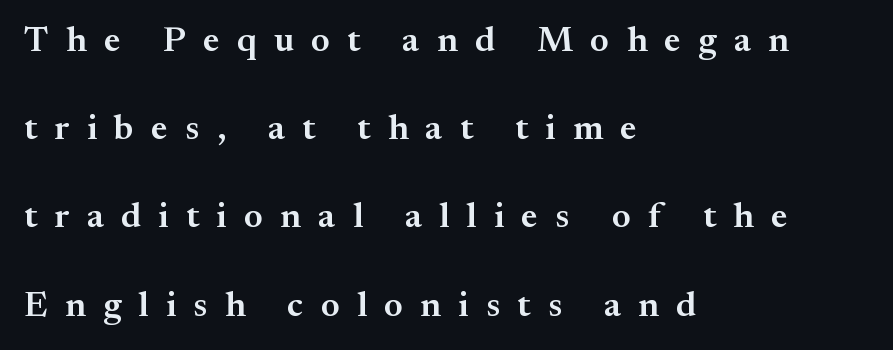
The image shows 36 px semibold serif type, upright; set left-aligned, loose line spacing (2.45x), unusually wide letter spacing (+0.48 em), not underlined; medium stroke contrast and a small x-height.
